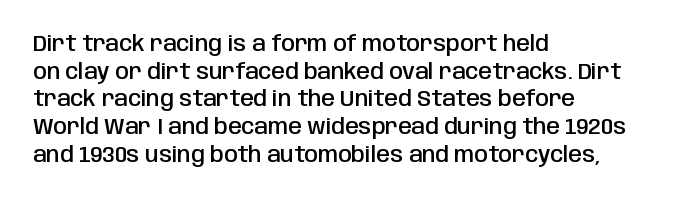
You can tell it's not italic because the verticals are truly vertical. Underlining? Definitely not there. Teacher's note: observe the even left margin — that is flush-left alignment. On the weight axis this lands at semibold, roughly 600.
